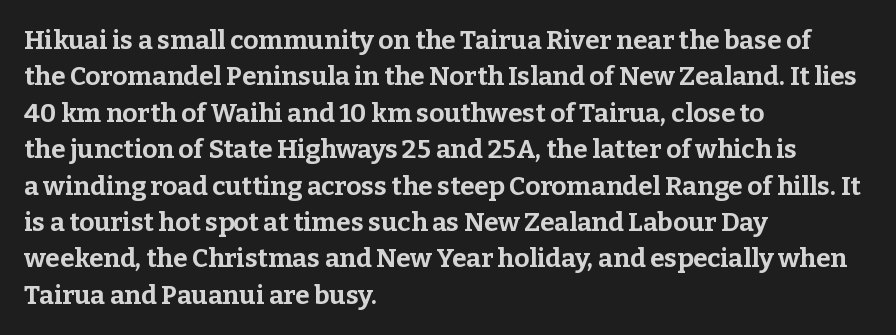
The image shows 26 px bold type, upright; set left-aligned, normal line spacing (1.4x), normal letter spacing, not underlined.
